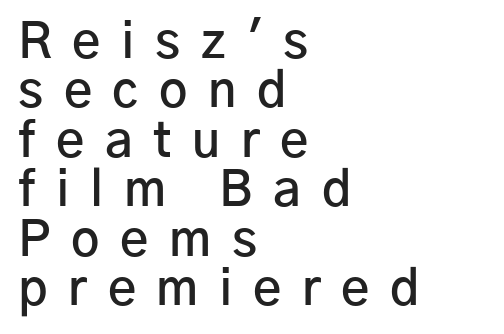
{"serif": "no", "italic": "no", "bold": "semi", "weight": "semibold", "width": "normal", "stroke_contrast": "low", "x_height": "medium", "monospaced": "no", "underline": "no", "align": "left", "line_spacing": "tight", "line_spacing_ratio": 1.01, "letter_spacing": "wide", "letter_spacing_em": 0.42, "glyph_px": 49}
